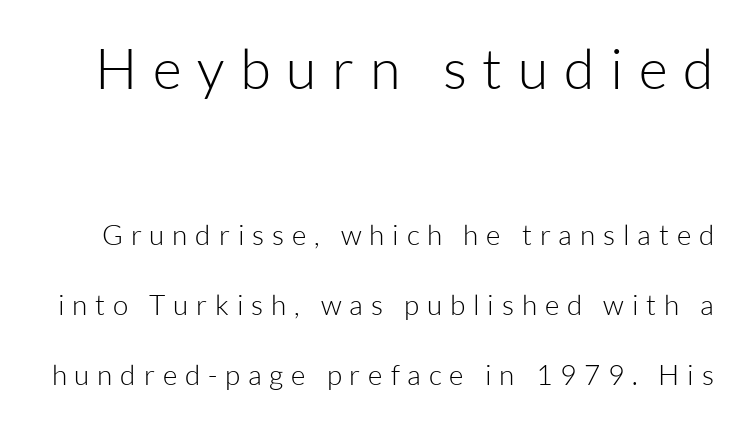
The space beneath each line is pristine and unruled. These lines stand farther apart than default settings would place them. Do the letters lean? They stand straight. Varying glyph widths throughout — classic text-font behaviour.
